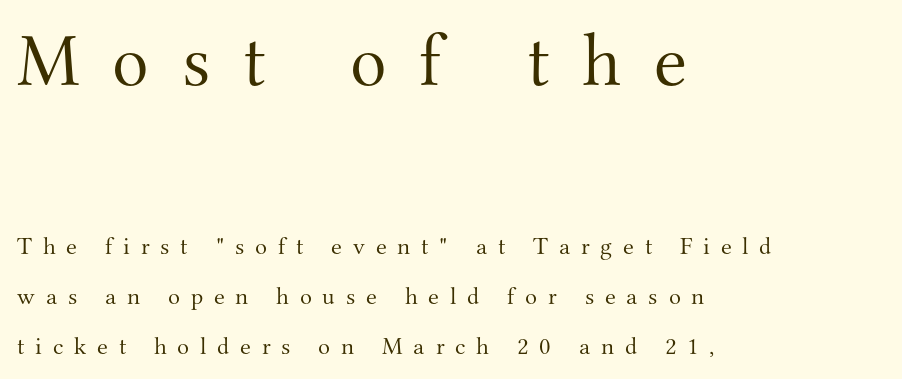
The lines are quadded left. The rendering shrinks the type as you move from the upper chunk to the lower. Display-style spreading of the glyphs; the letterfit is very open. Character widths vary here, with narrow letters taking less room than wide ones. The vertical gap from one line to the next is large.
